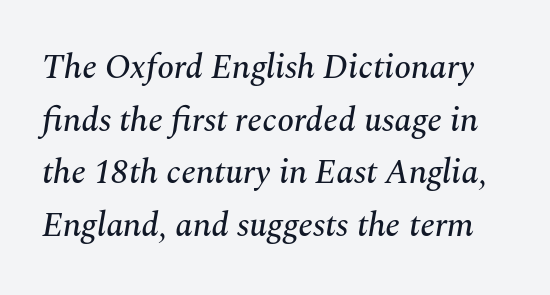
The specimen omits any rule beneath the text block's lines. Is this a sans? No — the strokes have serifs. These lines were composed using italics. The horizontal fit of the characters is conventional and even.
